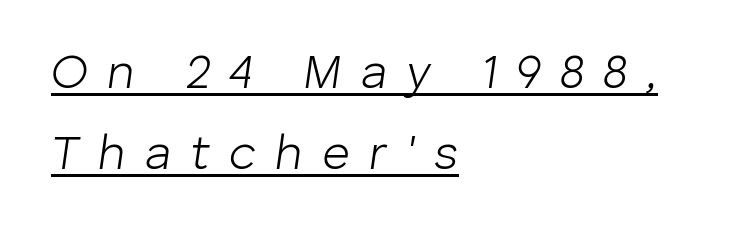
{"italic": "yes", "lean": "right", "slant_degrees": 8, "bold": "no", "weight": "light", "width": "normal", "stroke_contrast": "low", "x_height": "medium", "monospaced": "no", "underline": "yes", "align": "left", "line_spacing": "normal", "line_spacing_ratio": 1.69, "letter_spacing": "wide", "letter_spacing_em": 0.4, "glyph_px": 48}
